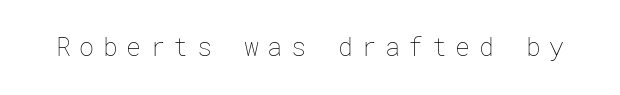
Q: Is the text bold? A: No.
Q: Is the text italic (slanted)? A: No, it is upright.
Q: Is the text underlined? A: No.
Q: Is the spacing between letters normal or unusually wide? A: Unusually wide.
